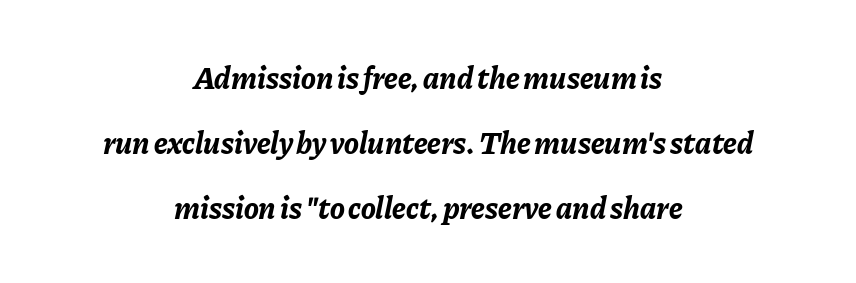
{"italic": "yes", "lean": "right", "slant_degrees": 11, "bold": "yes", "weight": "bold", "width": "normal", "stroke_contrast": "low", "x_height": "medium", "monospaced": "no", "underline": "no", "align": "center", "line_spacing": "loose", "line_spacing_ratio": 2.09, "letter_spacing": "normal", "letter_spacing_em": 0.0, "glyph_px": 31}
